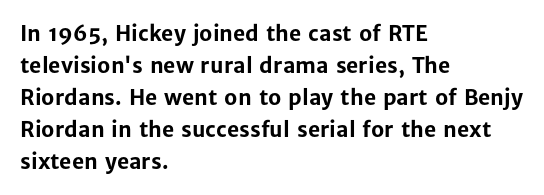
The image shows 21 px bold type, upright; set left-aligned, normal line spacing (1.52x), normal letter spacing, not underlined.
